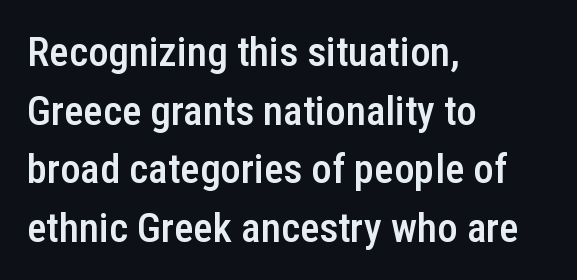
The letters sit at their default tracking, neither squeezed nor spread. Weight: semibold (demi). The block of text has a typical density, with ordinary space between rows. The passage shown is typed in a proportional face where columns would drift. Plain, unruled lines of type.
